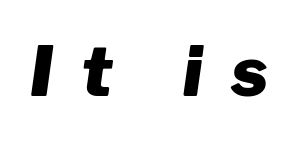
Q: Is the text bold? A: Yes.
Q: Is the text italic (slanted)? A: Yes, it leans right by about 8 degrees.
Q: Is the text underlined? A: No.
Q: Is the spacing between letters normal or unusually wide? A: Unusually wide.
Q: Width (condensed, normal, or wide)? A: Normal.
Q: Stroke contrast? A: Low.
Q: x-height? A: Medium.
Q: Monospaced? A: No.
